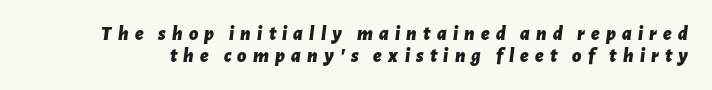
The image shows 20 px bold type, italic (leaning right); set tight line spacing (1.08x), unusually wide letter spacing (+0.31 em), not underlined.
